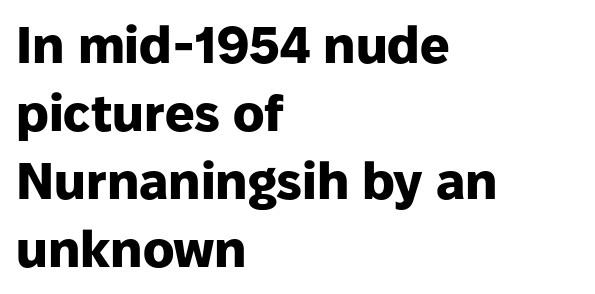
A full-strength bold gives these letters their thick strokes. The letterforms sit shoulder to shoulder at normal distance. You could not count columns in this text — the font is proportionally spaced. These lines are composed in type without serifs. The setting favours the left margin, as ordinary paragraphs usually do.
